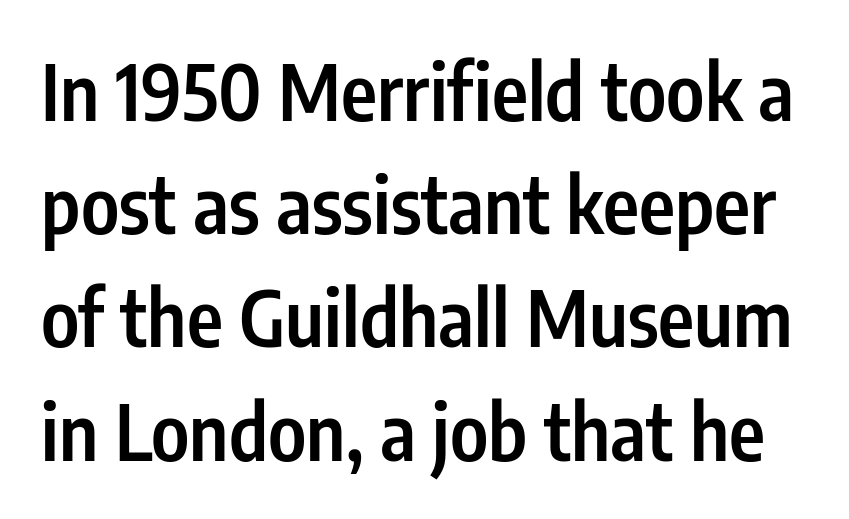
{"serif": "no", "italic": "no", "bold": "semi", "weight": "semibold", "width": "condensed", "stroke_contrast": "low", "x_height": "medium", "monospaced": "no", "underline": "no", "line_spacing": "normal", "line_spacing_ratio": 1.47, "letter_spacing": "normal", "letter_spacing_em": 0.0, "glyph_px": 77}
